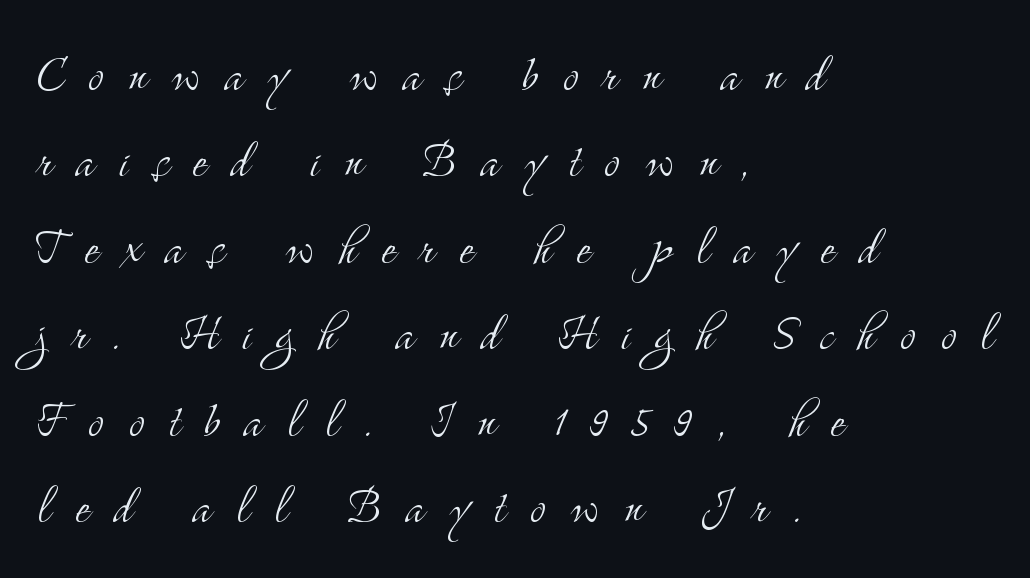
The image shows 60 px light, condensed serif type; set left-aligned, normal line spacing (1.44x), unusually wide letter spacing (+0.41 em), not underlined; medium stroke contrast and a small x-height.
